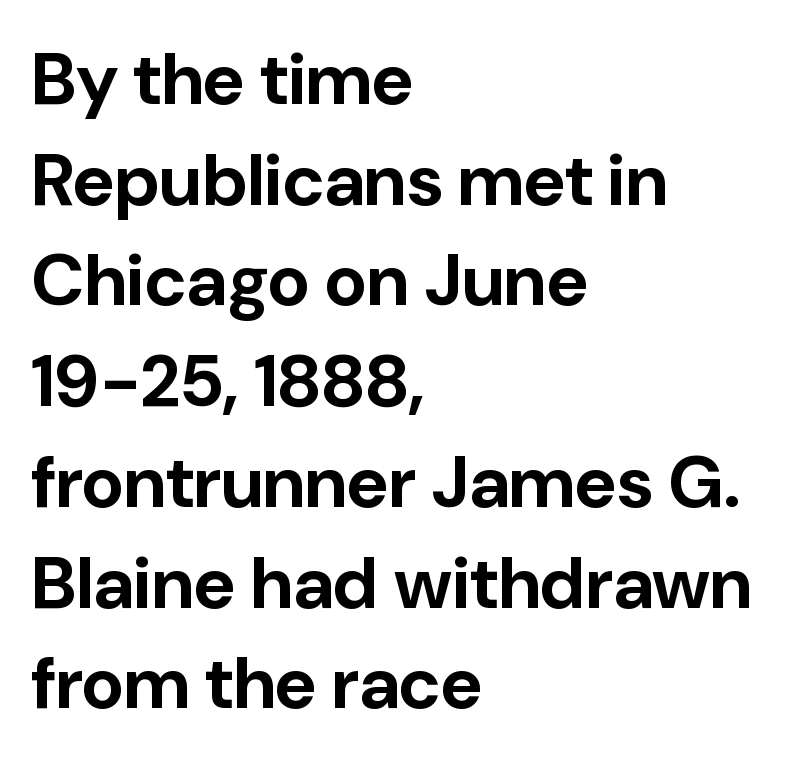
The image shows 73 px bold sans-serif type, upright; set left-aligned, normal line spacing (1.38x), normal letter spacing, not underlined; low stroke contrast and a medium x-height.
